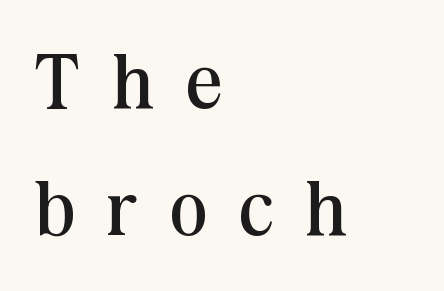
Q: Is the text bold? A: No.
Q: Is the text italic (slanted)? A: No, it is upright.
Q: Is the typeface a serif or a sans-serif typeface? A: Serif.
Q: Is the text underlined? A: No.
Q: How is the paragraph aligned? A: Left-aligned.
Q: Is the spacing between letters normal or unusually wide? A: Unusually wide.
Q: Is the spacing between lines tight, normal or loose? A: Normal.
Q: Width (condensed, normal, or wide)? A: Normal.
Q: Stroke contrast? A: Medium.
Q: x-height? A: Medium.
Q: Monospaced? A: No.
